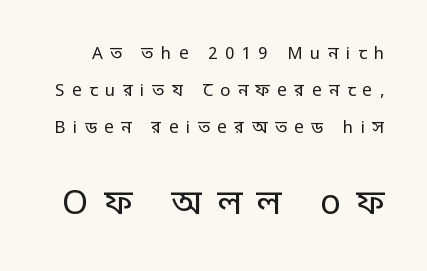
Proportional: the letters do not fall into vertical columns. This is roman type, the default non-slanted kind. Visually, the bottom section dominates because its glyphs are scaled up. Nope, no serifs anywhere on these letters.
